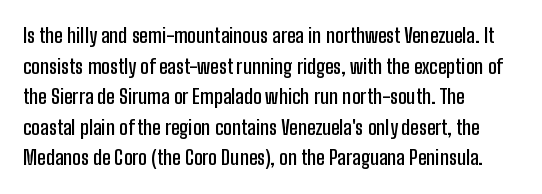
{"italic": "no", "bold": "semi", "underline": "no", "align": "left", "line_spacing": "normal", "line_spacing_ratio": 1.53, "letter_spacing": "normal", "letter_spacing_em": 0.0, "glyph_px": 20}
